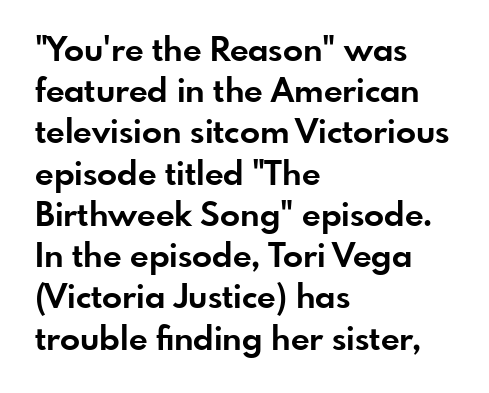
Upright lettering throughout. The letters sit at their default tracking, neither squeezed nor spread. Each letter keeps its own natural width here, so spacing adapts to shape. Its strokes are broad and dark, the hallmark of bold type. Does the type have serifs? No, each stem ends abruptly. Nobody drew a line under any word here.
